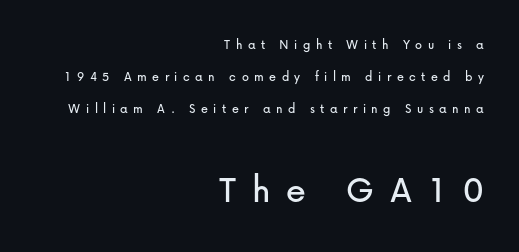
The image shows 40 px sans-serif type, upright; set right-aligned, loose line spacing (2.27x), unusually wide letter spacing (+0.39 em), not underlined; the second (bottom) block is 2.86x larger; low stroke contrast and a medium x-height.
